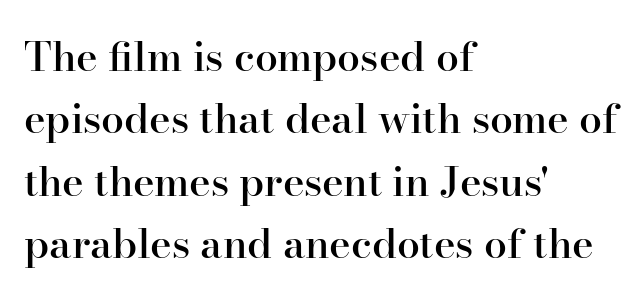
Q: Is the text bold? A: Semi-bold.
Q: Is the text italic (slanted)? A: No, it is upright.
Q: Is the typeface a serif or a sans-serif typeface? A: Serif.
Q: Is the text underlined? A: No.
Q: How is the paragraph aligned? A: Left-aligned.
Q: Is the spacing between letters normal or unusually wide? A: Normal.
Q: Is the spacing between lines tight, normal or loose? A: Normal.
Q: Width (condensed, normal, or wide)? A: Normal.
Q: Stroke contrast? A: High.
Q: x-height? A: Small.
Q: Monospaced? A: No.
